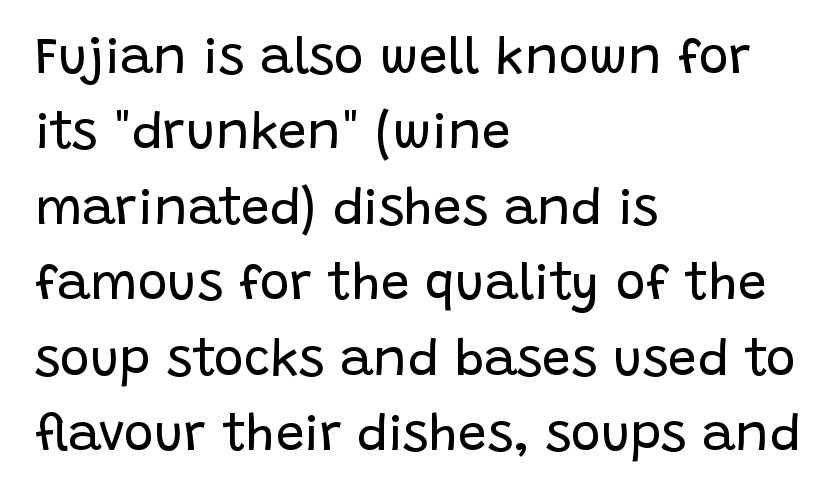
This sample is left-justified, so line endings fall wherever the words run out. The passage shown is typed in a proportional face where columns would drift. Vertical strokes here are truly vertical. The strip under each line holds only bare page. Compared with typical paragraphs, the rows here are spaced about the same. The horizontal fit of the characters is conventional and even.
